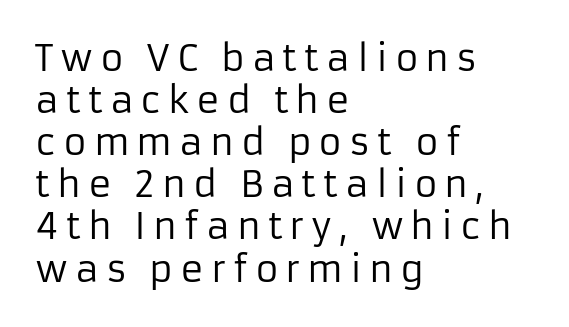
{"serif": "no", "italic": "no", "bold": "no", "weight": "regular", "width": "normal", "stroke_contrast": "low", "x_height": "medium", "monospaced": "no", "underline": "no", "align": "left", "line_spacing_ratio": 1.17, "glyph_px": 36}
